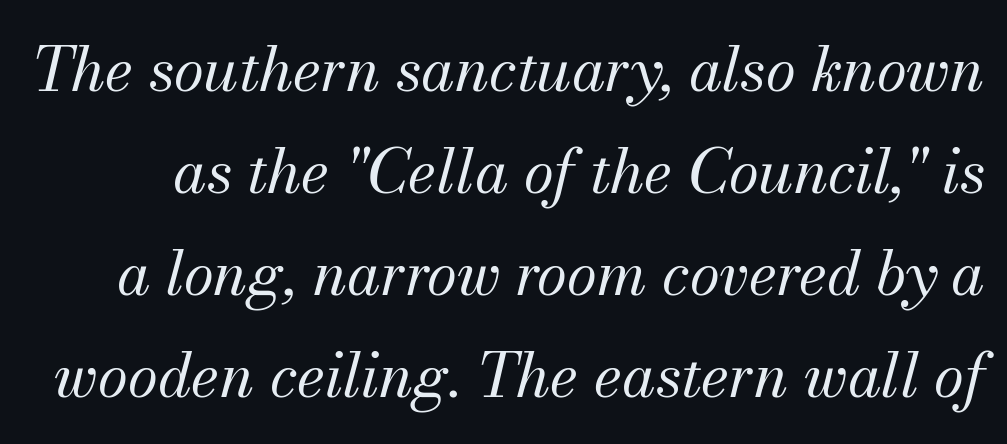
Here the glyphs are tracked normally, forming tight word shapes. Stroke terminals: seriffed. The leading is moderate, giving the passage an even texture. Looks like regular typesetting: each glyph gets only the width it needs.
